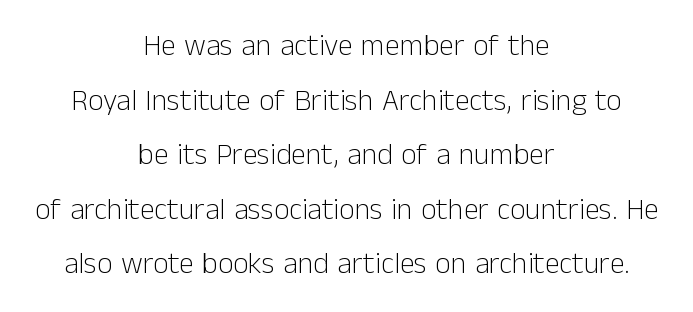
Q: Is the text bold? A: No.
Q: Is the text italic (slanted)? A: No, it is upright.
Q: Is the typeface a serif or a sans-serif typeface? A: Sans-serif.
Q: Is the text underlined? A: No.
Q: How is the paragraph aligned? A: Centered.
Q: Is the spacing between letters normal or unusually wide? A: Normal.
Q: Width (condensed, normal, or wide)? A: Normal.
Q: Stroke contrast? A: Low.
Q: x-height? A: Medium.
Q: Monospaced? A: No.
